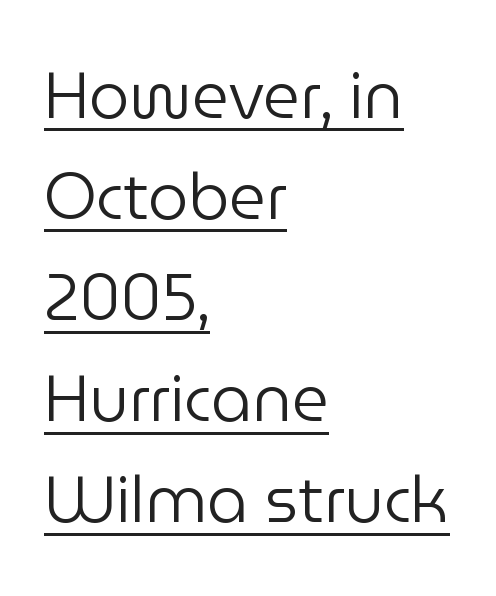
The letterforms sit shoulder to shoulder at normal distance. Counters stay open thanks to moderate or lighter strokes. What's the leading like? Ordinary, nothing unusual. Here the designer chose a conventional face with non-uniform glyph widths. Left-aligned paragraph, ragged on the right. The letters stand upright; this is a roman face.
